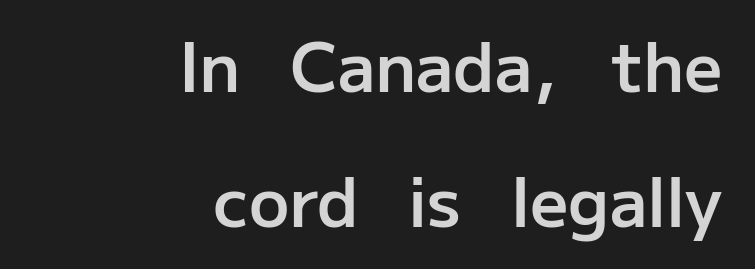
{"serif": "no", "italic": "no", "bold": "semi", "weight": "semibold", "width": "normal", "stroke_contrast": "low", "x_height": "medium", "monospaced": "no", "underline": "no", "align": "right", "line_spacing": "loose", "line_spacing_ratio": 2.01, "letter_spacing": "normal", "letter_spacing_em": 0.0, "glyph_px": 67}
